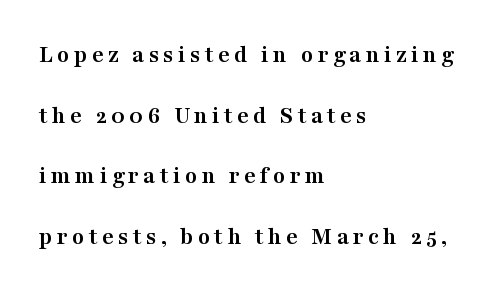
In CSS terms this would be text-align: left. The strokes are fattened all the way to bold. These lines stand farther apart than default settings would place them. Vertical strokes here are truly vertical. Only glyphs here, with clear space below each row.
